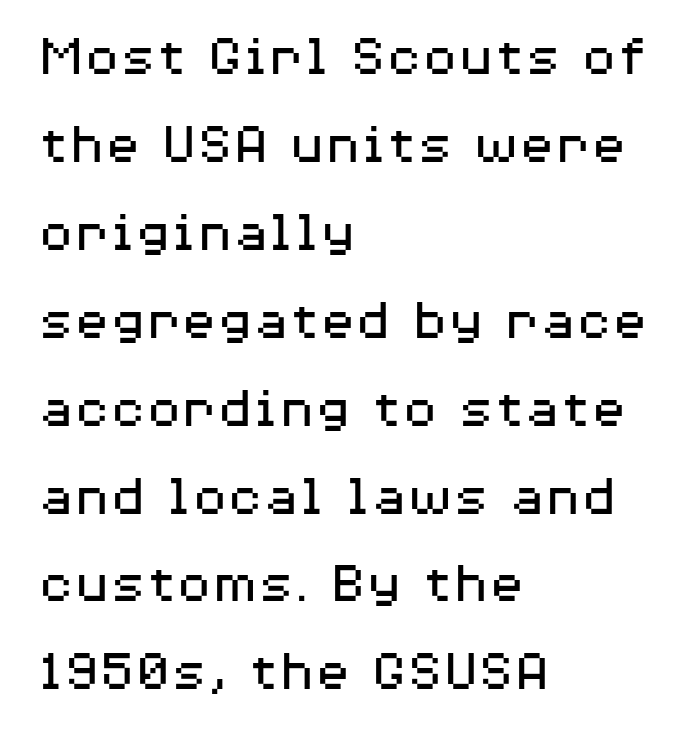
Q: Is the text bold? A: No.
Q: Is the text italic (slanted)? A: No, it is upright.
Q: Is the typeface a serif or a sans-serif typeface? A: Sans-serif.
Q: Is the text underlined? A: No.
Q: How is the paragraph aligned? A: Left-aligned.
Q: Is the spacing between letters normal or unusually wide? A: Normal.
Q: Is the spacing between lines tight, normal or loose? A: Normal.
Q: Width (condensed, normal, or wide)? A: Wide.
Q: Stroke contrast? A: Medium.
Q: x-height? A: Medium.
Q: Monospaced? A: No.
